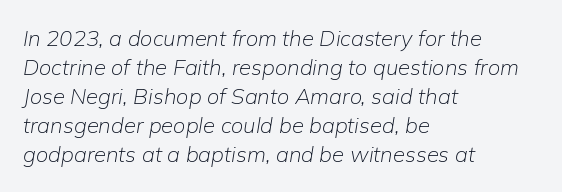
{"italic": "yes", "lean": "right", "slant_degrees": 9, "bold": "no", "underline": "no", "align": "left", "line_spacing": "normal", "line_spacing_ratio": 1.32, "letter_spacing": "normal", "letter_spacing_em": 0.0, "glyph_px": 22}
